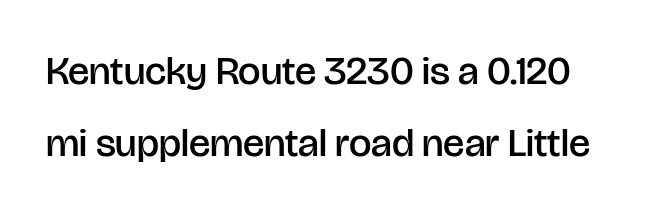
Quick note: underline off. It's the straight-up-and-down kind of type. Each letter keeps its own natural width here, so spacing adapts to shape. This rendering employs a face without finishing strokes, i.e., a sans-serif. The tracking reads as untouched default to a designer's eye. Each glyph is drawn with semibold strokes, heavier than normal yet not fully bold.
